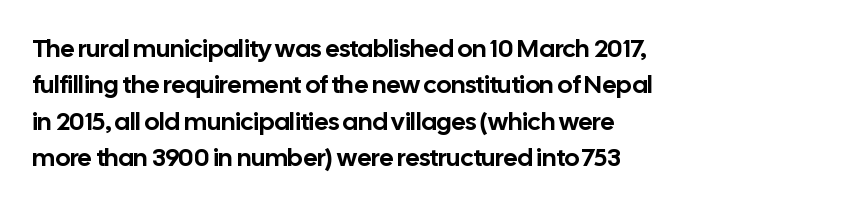
Plain, unruled lines of type. The type is set solid horizontally, with unmodified tracking. Tall strokes in this sample are plumb rather than angled. Regarding leading, the lines here are spaced in the standard way.
